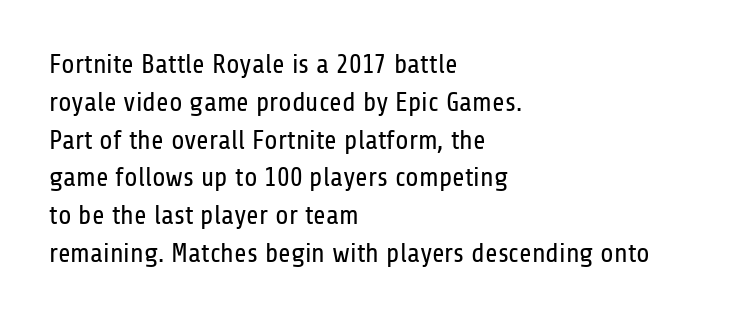
Short note: letters normally spaced. These lines are set flush left with a ragged right edge. The passage shown is not bold in any degree. Rows of type keep a routine distance in the vertical direction. This is the regular roman posture of the typeface.
